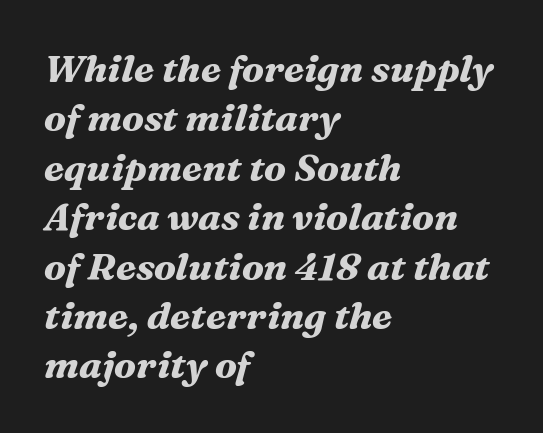
{"serif": "yes", "italic": "yes", "lean": "right", "slant_degrees": 16, "bold": "yes", "weight": "bold", "width": "normal", "stroke_contrast": "medium", "x_height": "medium", "monospaced": "no", "underline": "no", "align": "left", "line_spacing": "normal", "line_spacing_ratio": 1.3, "letter_spacing": "normal", "letter_spacing_em": 0.0, "glyph_px": 38}
